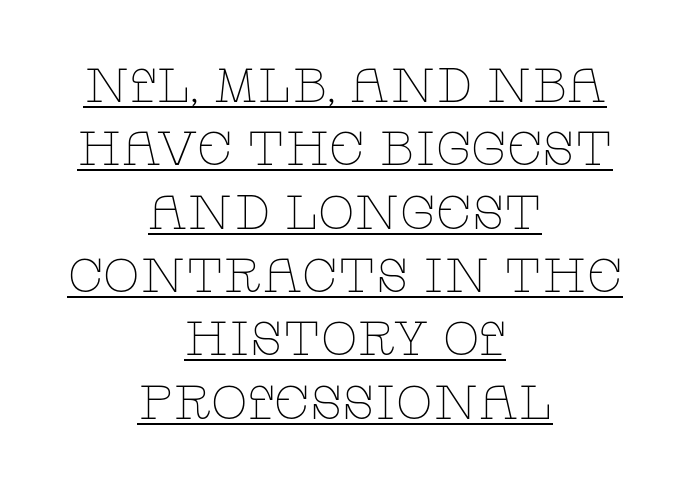
It's the straight-up-and-down kind of type. The space between consecutive lines is moderate. Think standard paragraph weight, or any step lighter than that. Reading down the block, each line starts at a different indent, mirrored at its end. The designer went with a serif here, giving each stem small feet. Emphasis is given by a line drawn under the lettering.
